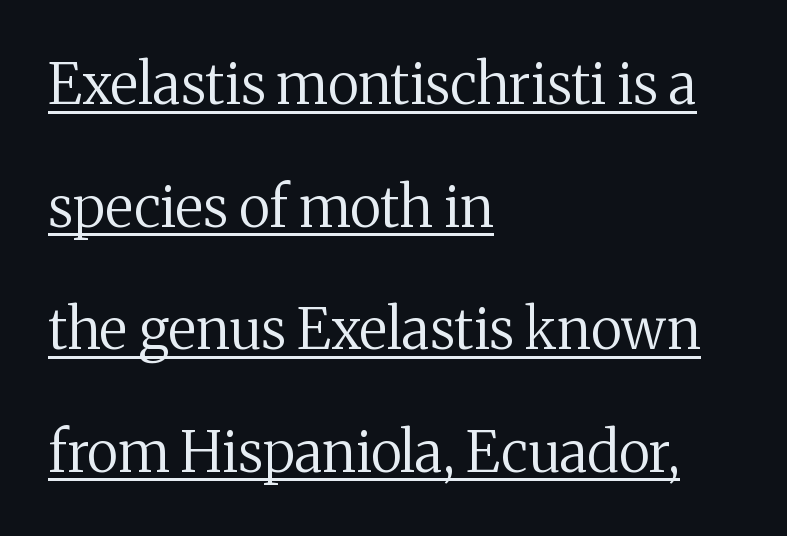
{"serif": "yes", "italic": "no", "bold": "no", "weight": "regular", "width": "normal", "stroke_contrast": "medium", "x_height": "medium", "monospaced": "no", "underline": "yes", "align": "left", "line_spacing": "loose", "line_spacing_ratio": 2.19, "letter_spacing": "normal", "letter_spacing_em": 0.0, "glyph_px": 56}
